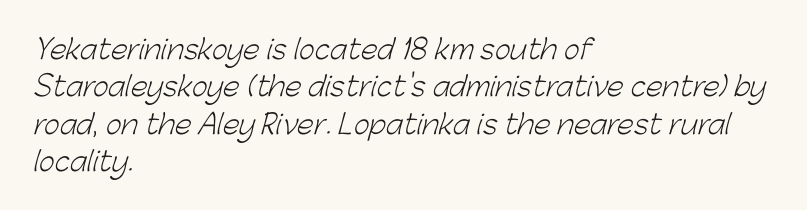
Caption: face not bold, strokes unweighted. Short note: letters normally spaced. The area under the type is left untouched. Typeset ragged right — the left edge is the straight one.
